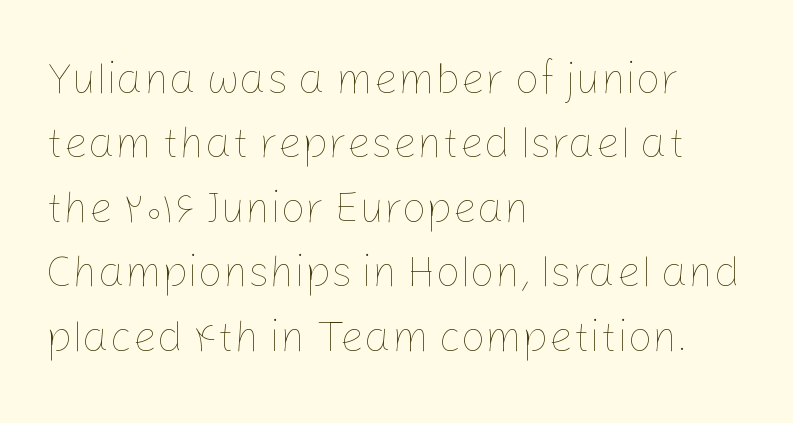
{"italic": "no", "bold": "no", "weight": "thin", "width": "normal", "stroke_contrast": "low", "x_height": "medium", "monospaced": "no", "underline": "no", "align": "left", "line_spacing": "normal", "line_spacing_ratio": 1.5, "letter_spacing": "normal", "letter_spacing_em": 0.0, "glyph_px": 43}
